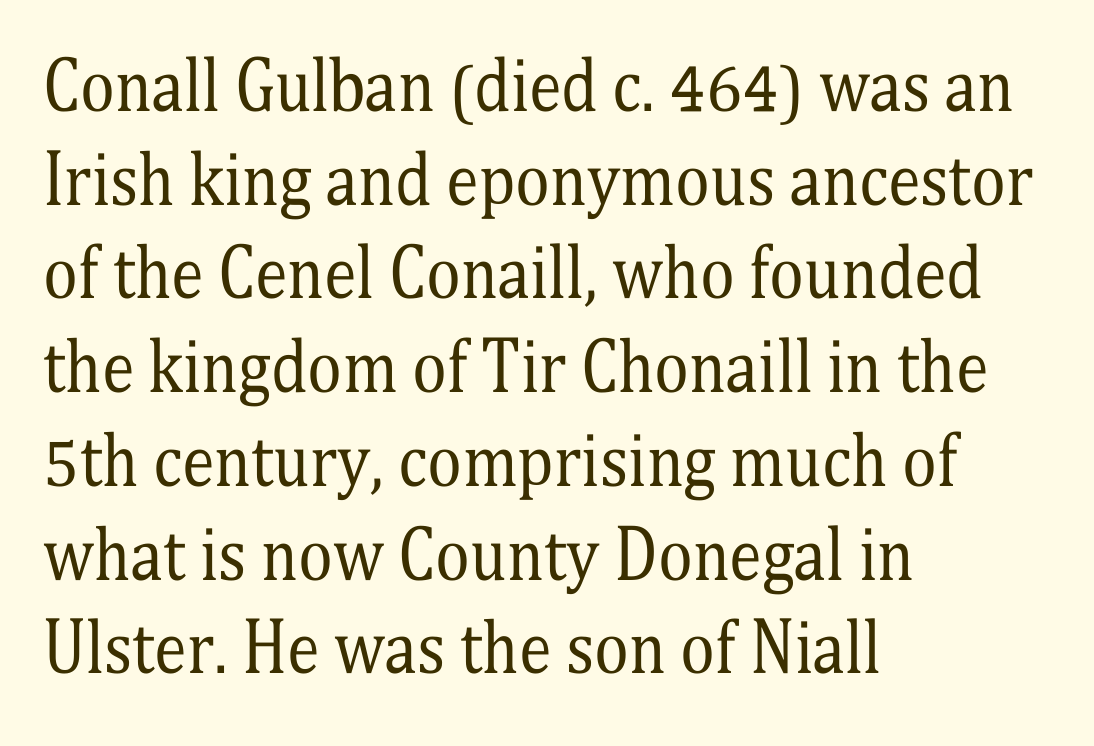
The image shows 66 px regular-weight, condensed serif type, upright; set left-aligned, normal line spacing (1.42x), normal letter spacing, not underlined; medium stroke contrast and a medium x-height.
